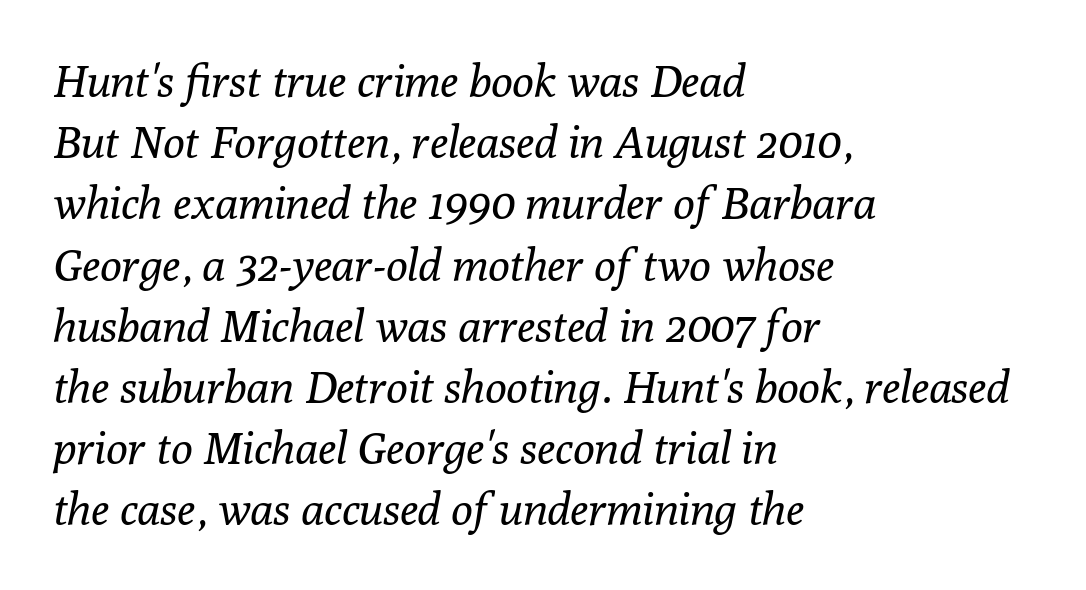
Q: Is the text bold? A: No.
Q: Is the text italic (slanted)? A: Yes, it leans right by about 10 degrees.
Q: Is the typeface a serif or a sans-serif typeface? A: Serif.
Q: Is the text underlined? A: No.
Q: How is the paragraph aligned? A: Left-aligned.
Q: Is the spacing between letters normal or unusually wide? A: Normal.
Q: Is the spacing between lines tight, normal or loose? A: Normal.
Q: Width (condensed, normal, or wide)? A: Normal.
Q: Stroke contrast? A: Low.
Q: x-height? A: Medium.
Q: Monospaced? A: No.
